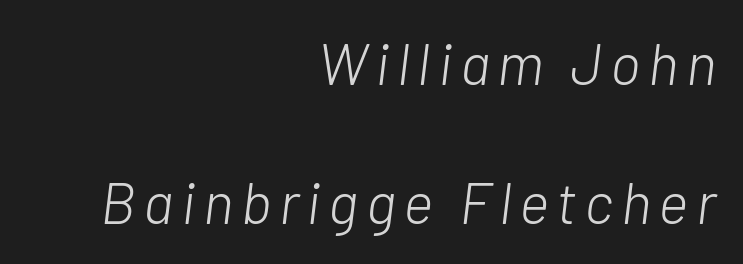
The image shows 58 px light type, italic (leaning right); set right-aligned, loose line spacing (2.4x), not underlined; low stroke contrast and a medium x-height.
